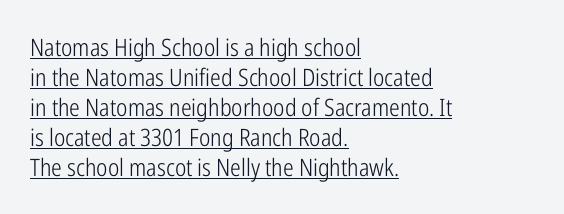
The image shows 24 px text type, upright; set left-aligned, normal line spacing (1.25x), normal letter spacing, underlined.
